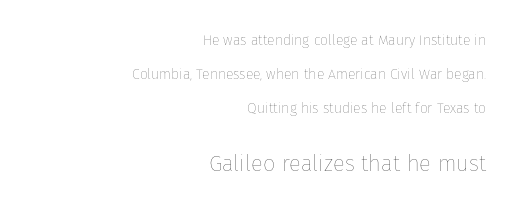
Underline: absent. The weight tops out at a normal text grade. This is roman type, the default non-slanted kind. Line spacing here is loose.
